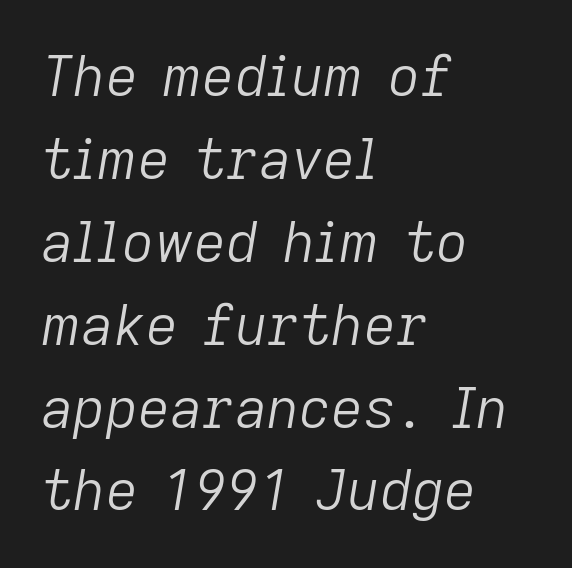
Q: Is the text bold? A: No.
Q: Is the text italic (slanted)? A: Yes, it leans right by about 9 degrees.
Q: Is the text underlined? A: No.
Q: How is the paragraph aligned? A: Left-aligned.
Q: Is the spacing between letters normal or unusually wide? A: Normal.
Q: Is the spacing between lines tight, normal or loose? A: Normal.
Q: Width (condensed, normal, or wide)? A: Normal.
Q: Stroke contrast? A: Low.
Q: x-height? A: Medium.
Q: Monospaced? A: No.
